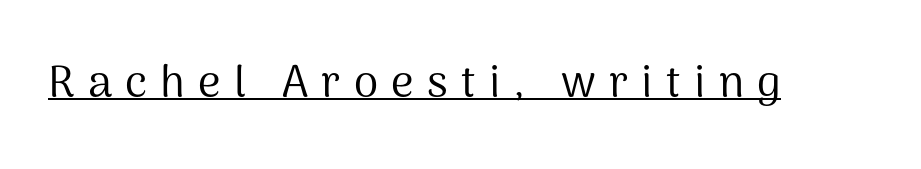
{"serif": "no", "italic": "no", "bold": "no", "weight": "regular", "width": "normal", "stroke_contrast": "medium", "x_height": "medium", "monospaced": "no", "underline": "yes", "letter_spacing": "wide", "letter_spacing_em": 0.3, "glyph_px": 44}
